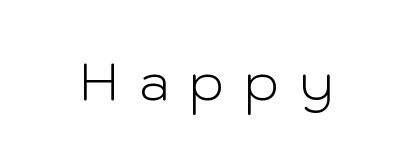
The image shows 52 px light sans-serif type, upright; set unusually wide letter spacing (+0.39 em), not underlined; low stroke contrast and a medium x-height.
